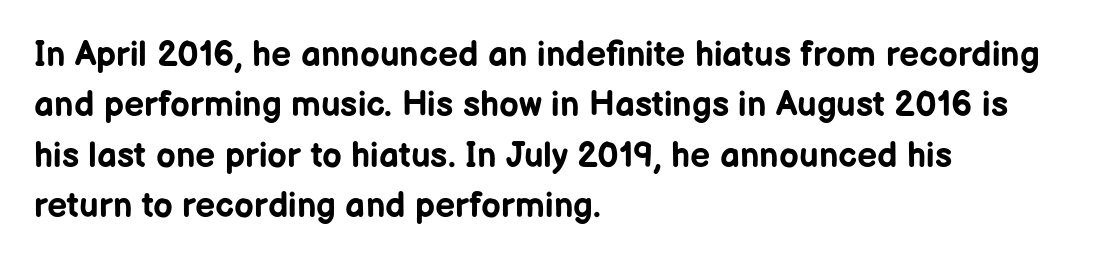
{"serif": "no", "italic": "no", "bold": "yes", "weight": "bold", "width": "normal", "stroke_contrast": "low", "x_height": "medium", "monospaced": "no", "underline": "no", "align": "left", "line_spacing": "normal", "line_spacing_ratio": 1.44, "letter_spacing": "normal", "letter_spacing_em": 0.0, "glyph_px": 35}
